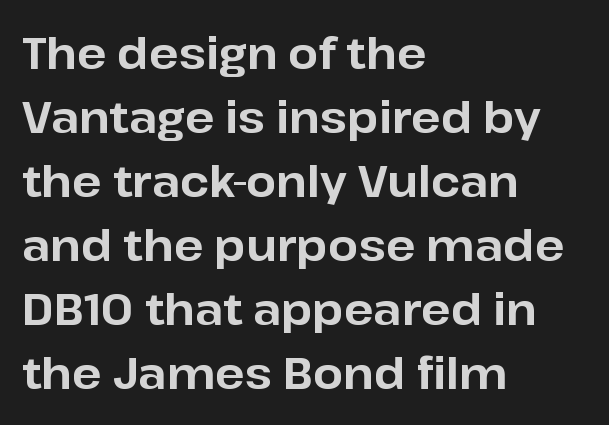
Q: Is the text bold? A: Yes.
Q: Is the text italic (slanted)? A: No, it is upright.
Q: Is the typeface a serif or a sans-serif typeface? A: Sans-serif.
Q: Is the text underlined? A: No.
Q: How is the paragraph aligned? A: Left-aligned.
Q: Is the spacing between letters normal or unusually wide? A: Normal.
Q: Is the spacing between lines tight, normal or loose? A: Normal.
Q: Width (condensed, normal, or wide)? A: Normal.
Q: Stroke contrast? A: Low.
Q: x-height? A: Medium.
Q: Monospaced? A: No.
